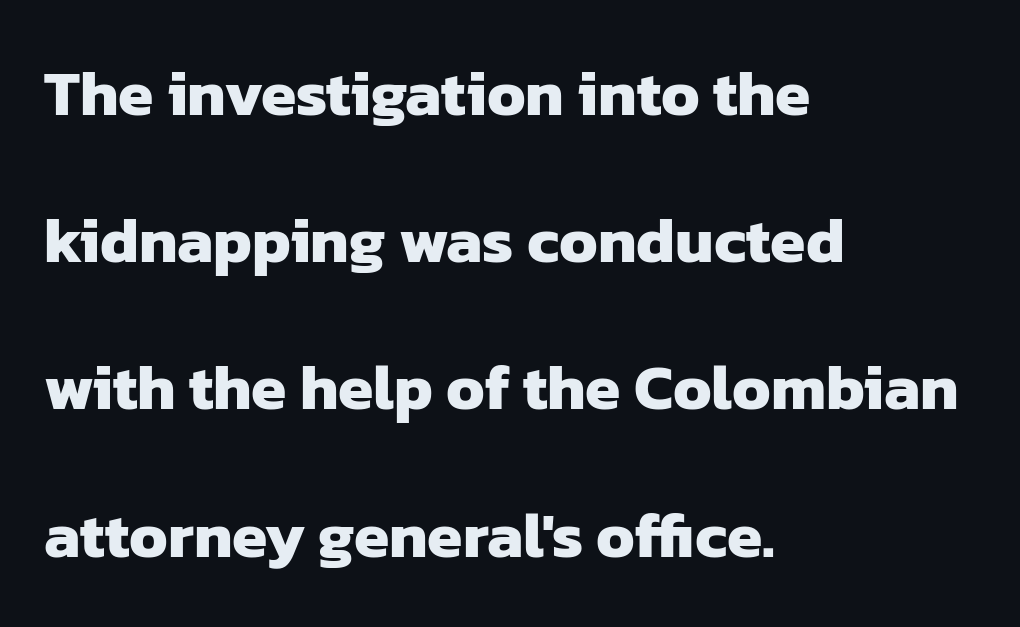
Q: Is the text bold? A: Yes.
Q: Is the typeface a serif or a sans-serif typeface? A: Sans-serif.
Q: Is the text underlined? A: No.
Q: How is the paragraph aligned? A: Left-aligned.
Q: Is the spacing between letters normal or unusually wide? A: Normal.
Q: Is the spacing between lines tight, normal or loose? A: Loose.
Q: Width (condensed, normal, or wide)? A: Normal.
Q: Stroke contrast? A: Low.
Q: x-height? A: Medium.
Q: Monospaced? A: No.
